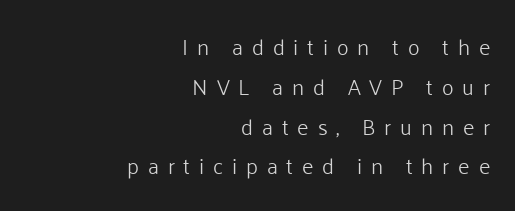
Q: Is the text bold? A: No.
Q: Is the text italic (slanted)? A: No, it is upright.
Q: Is the text underlined? A: No.
Q: How is the paragraph aligned? A: Right-aligned.
Q: Is the spacing between letters normal or unusually wide? A: Unusually wide.
